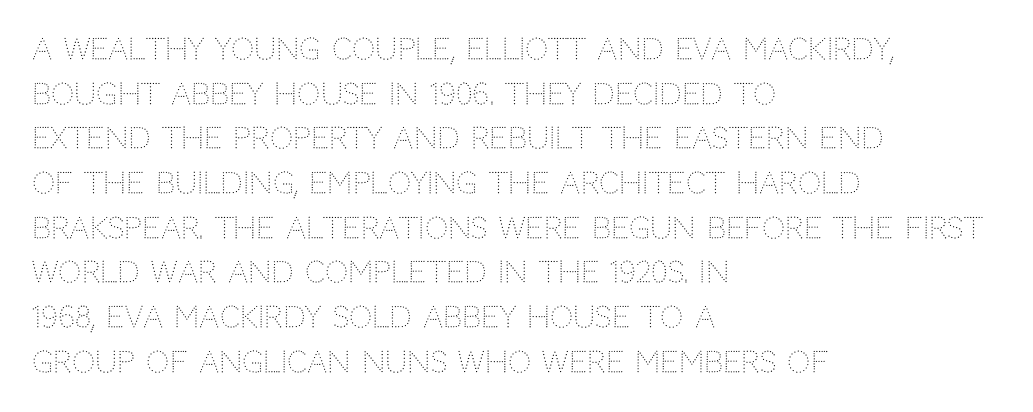
Q: Is the text bold? A: No.
Q: Is the text italic (slanted)? A: No, it is upright.
Q: Is the typeface a serif or a sans-serif typeface? A: Sans-serif.
Q: Is the text underlined? A: No.
Q: How is the paragraph aligned? A: Left-aligned.
Q: Is the spacing between letters normal or unusually wide? A: Normal.
Q: Is the spacing between lines tight, normal or loose? A: Normal.
Q: Width (condensed, normal, or wide)? A: Normal.
Q: Stroke contrast? A: Low.
Q: x-height? A: Large.
Q: Monospaced? A: No.
